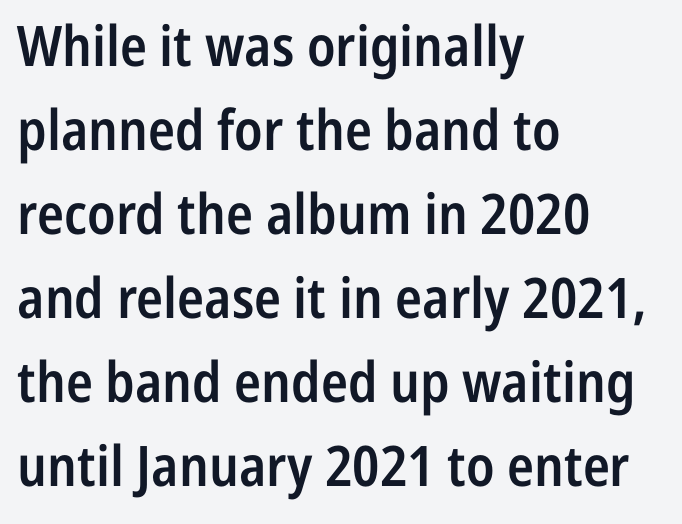
{"serif": "no", "italic": "no", "bold": "semi", "weight": "semibold", "width": "condensed", "stroke_contrast": "low", "x_height": "medium", "monospaced": "no", "underline": "no", "align": "left", "line_spacing": "normal", "line_spacing_ratio": 1.5, "letter_spacing": "normal", "letter_spacing_em": 0.0, "glyph_px": 56}
